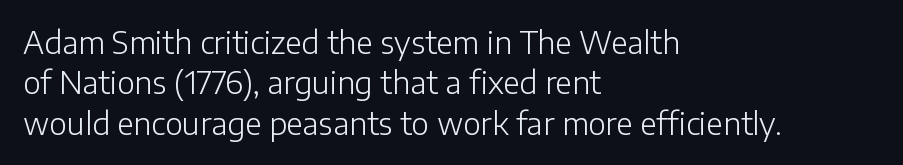
The image shows 30 px light sans-serif type, upright; set left-aligned, normal line spacing (1.35x), normal letter spacing, not underlined; low stroke contrast and a medium x-height.
